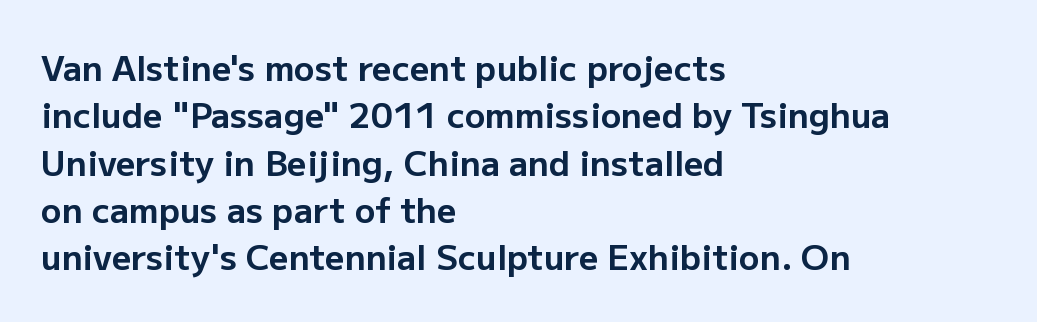
Q: Is the text bold? A: Yes.
Q: Is the text italic (slanted)? A: No, it is upright.
Q: Is the typeface a serif or a sans-serif typeface? A: Sans-serif.
Q: Is the text underlined? A: No.
Q: How is the paragraph aligned? A: Left-aligned.
Q: Is the spacing between letters normal or unusually wide? A: Normal.
Q: Is the spacing between lines tight, normal or loose? A: Normal.
Q: Width (condensed, normal, or wide)? A: Normal.
Q: Stroke contrast? A: Low.
Q: x-height? A: Medium.
Q: Monospaced? A: No.
